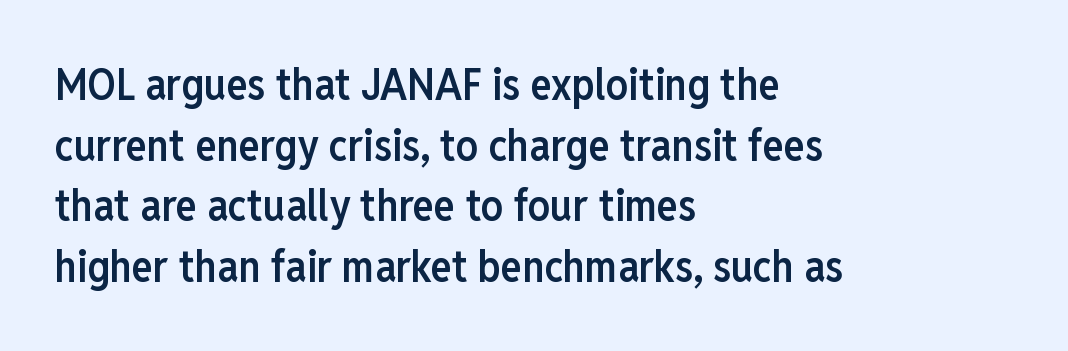
Q: Is the text bold? A: Semi-bold.
Q: Is the text italic (slanted)? A: No, it is upright.
Q: Is the typeface a serif or a sans-serif typeface? A: Sans-serif.
Q: Is the text underlined? A: No.
Q: How is the paragraph aligned? A: Left-aligned.
Q: Is the spacing between letters normal or unusually wide? A: Normal.
Q: Is the spacing between lines tight, normal or loose? A: Normal.
Q: Width (condensed, normal, or wide)? A: Condensed.
Q: Stroke contrast? A: Low.
Q: x-height? A: Medium.
Q: Monospaced? A: No.
